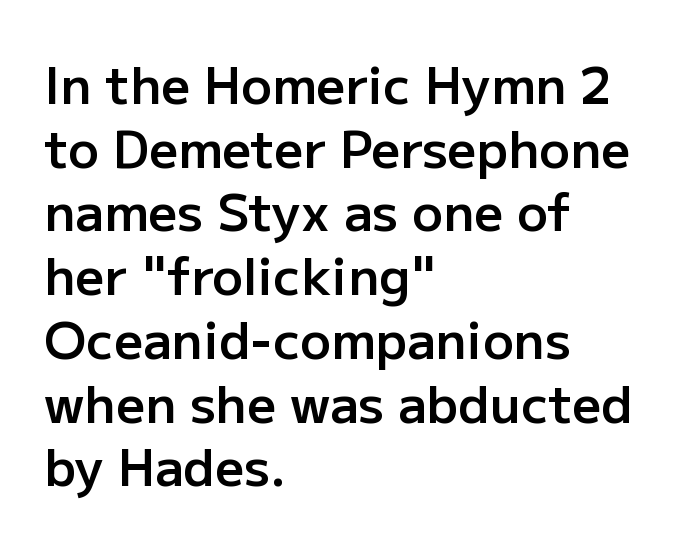
{"serif": "no", "italic": "no", "bold": "semi", "weight": "semibold", "width": "normal", "stroke_contrast": "low", "x_height": "medium", "monospaced": "no", "underline": "no", "align": "left", "line_spacing": "normal", "line_spacing_ratio": 1.25, "letter_spacing": "normal", "letter_spacing_em": 0.0, "glyph_px": 51}
